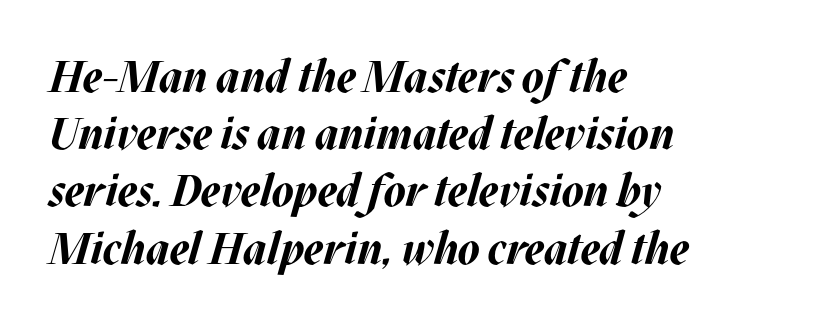
The image shows 44 px bold type, italic (leaning right); set left-aligned, normal line spacing (1.3x), normal letter spacing, not underlined; medium stroke contrast and a large x-height.
